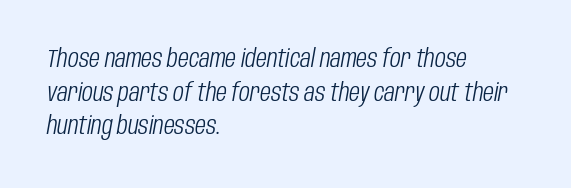
Q: Is the text bold? A: No.
Q: Is the text italic (slanted)? A: Yes, it leans right by about 10 degrees.
Q: Is the text underlined? A: No.
Q: How is the paragraph aligned? A: Left-aligned.
Q: Is the spacing between letters normal or unusually wide? A: Normal.
Q: Is the spacing between lines tight, normal or loose? A: Normal.
